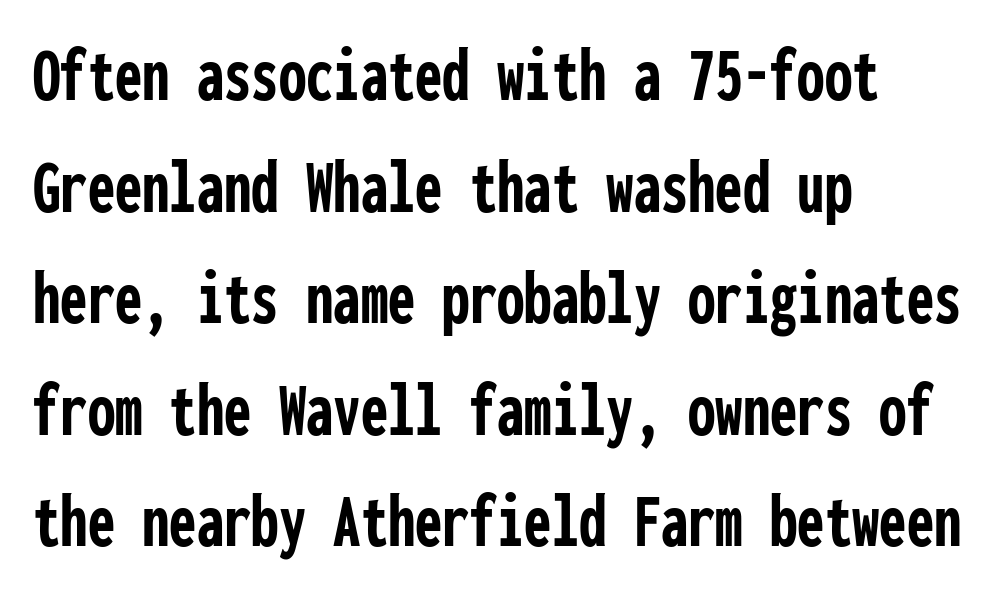
The image shows 78 px semibold, condensed sans-serif type, upright, monospaced; set left-aligned, normal line spacing (1.43x), normal letter spacing, not underlined; low stroke contrast and a medium x-height.
